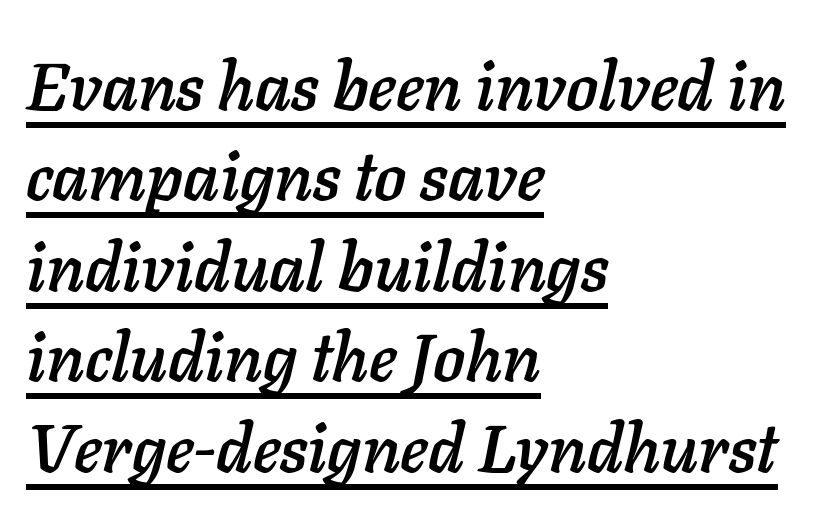
Q: Is the text italic (slanted)? A: Yes, it leans right by about 11 degrees.
Q: Is the text underlined? A: Yes.
Q: How is the paragraph aligned? A: Left-aligned.
Q: Is the spacing between letters normal or unusually wide? A: Normal.
Q: Is the spacing between lines tight, normal or loose? A: Normal.
Q: Width (condensed, normal, or wide)? A: Normal.
Q: Stroke contrast? A: Low.
Q: x-height? A: Medium.
Q: Monospaced? A: No.
